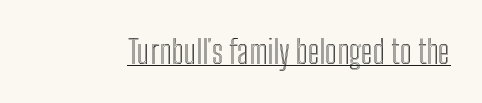
{"italic": "no", "width": "condensed", "x_height": "medium", "monospaced": "no", "underline": "yes", "letter_spacing": "normal", "letter_spacing_em": 0.0, "glyph_px": 32}
